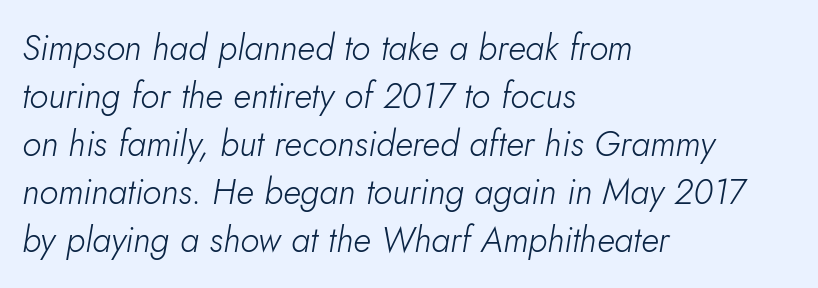
{"italic": "yes", "lean": "right", "slant_degrees": 5, "bold": "no", "weight": "light", "width": "normal", "stroke_contrast": "low", "x_height": "small", "monospaced": "no", "underline": "no", "align": "left", "line_spacing": "normal", "line_spacing_ratio": 1.37, "letter_spacing": "normal", "letter_spacing_em": 0.0, "glyph_px": 35}
